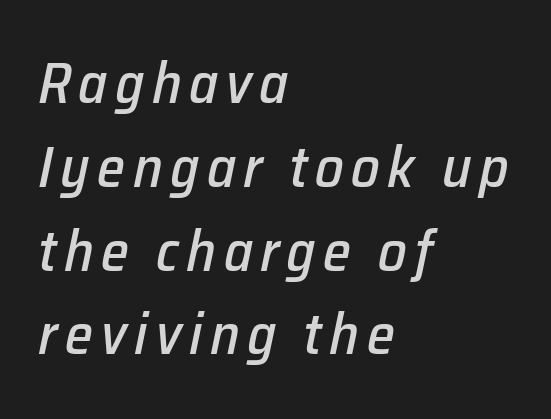
The image shows 57 px text type, italic (leaning right); set left-aligned, normal line spacing (1.47x), not underlined; low stroke contrast and a medium x-height.
